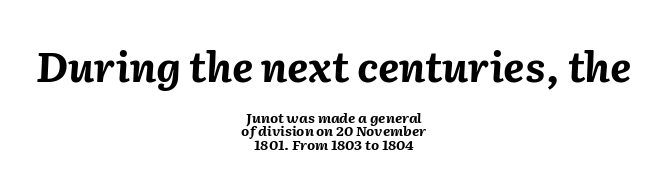
Character widths vary here, with narrow letters taking less room than wide ones. Check the space under the baseline: it is left empty. I'd describe the lettering as bold — thick and assertive. The passage shown leans; its letterforms are oblique. If you measured baseline to baseline, you'd find a short distance. In CSS terms this would be text-align: center.
